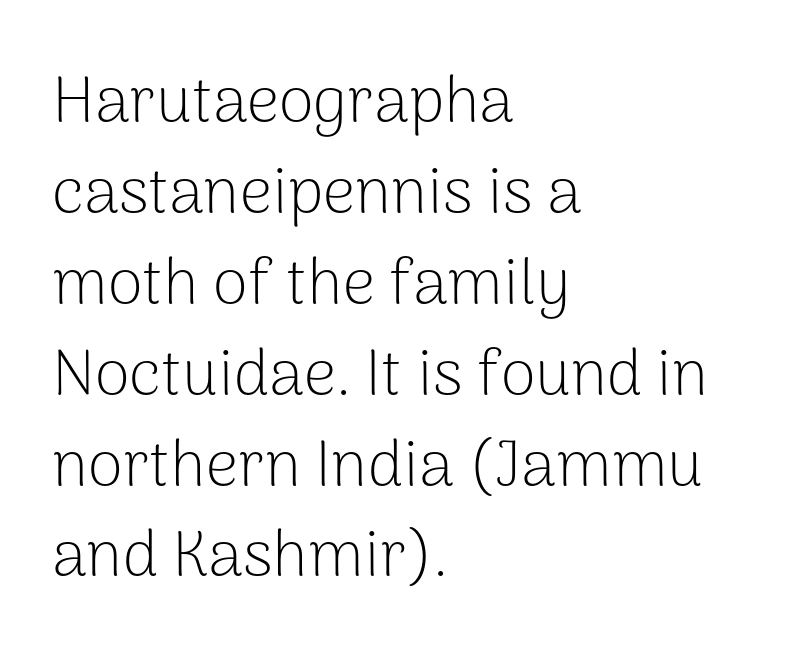
Q: Is the text bold? A: No.
Q: Is the text italic (slanted)? A: No, it is upright.
Q: Is the typeface a serif or a sans-serif typeface? A: Sans-serif.
Q: Is the text underlined? A: No.
Q: How is the paragraph aligned? A: Left-aligned.
Q: Is the spacing between letters normal or unusually wide? A: Normal.
Q: Is the spacing between lines tight, normal or loose? A: Normal.
Q: Width (condensed, normal, or wide)? A: Normal.
Q: Stroke contrast? A: Low.
Q: x-height? A: Medium.
Q: Monospaced? A: No.
